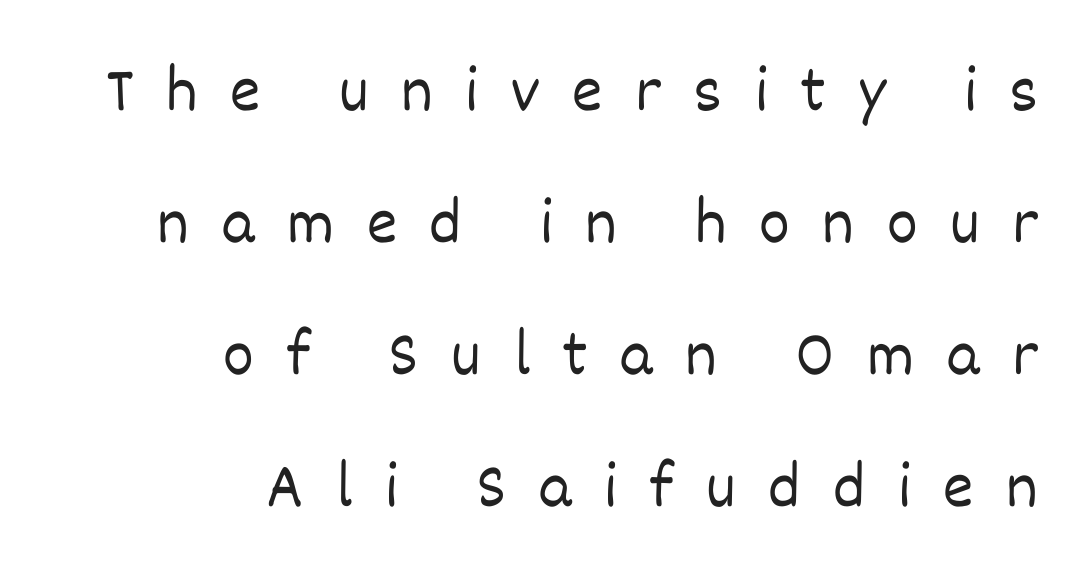
{"italic": "no", "bold": "no", "weight": "light", "width": "normal", "stroke_contrast": "low", "x_height": "large", "monospaced": "no", "underline": "no", "align": "right", "line_spacing": "loose", "line_spacing_ratio": 2.03, "letter_spacing": "wide", "letter_spacing_em": 0.5, "glyph_px": 65}
